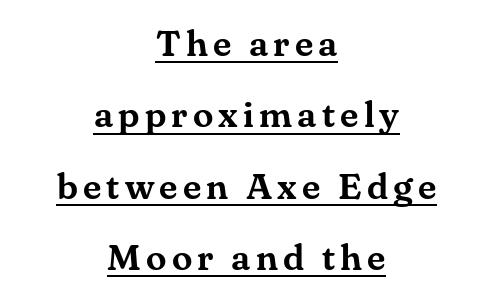
The image shows 37 px serif type, upright; set centered, loose line spacing (1.93x), underlined; medium stroke contrast and a small x-height.
